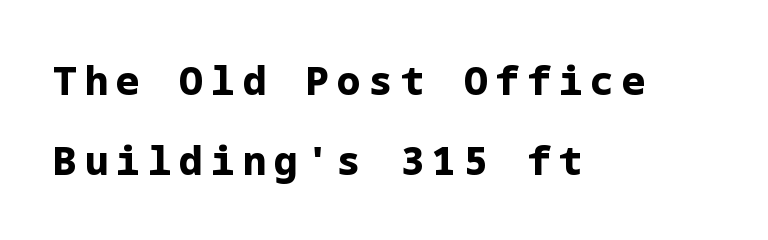
Every stem runs plumb, perpendicular to the baseline. Weight check: bold — yes, fully. The typesetter chose a ragged-right arrangement here. Grotesque or geometric, the face here clearly has no serifs. Is the letter spacing exaggerated? Yes — the characters are pushed far apart.
